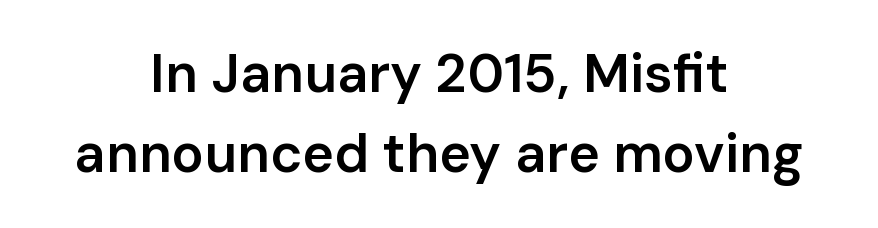
The image shows 54 px semibold sans-serif type, upright; set centered, normal line spacing (1.49x), normal letter spacing, not underlined; low stroke contrast and a medium x-height.
